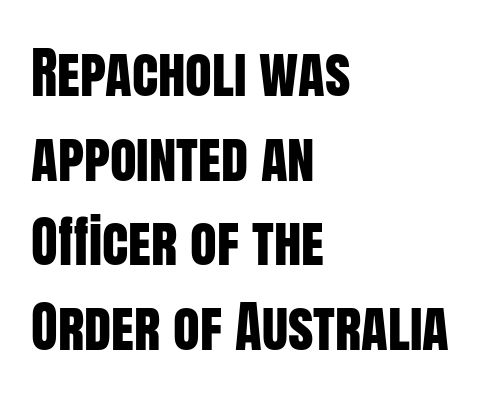
Observe the ordinary spacing: letters are neighbours, not strangers. Normally led — the rows are evenly, conventionally spaced. A typesetter would call this proportional, since set widths differ per character. A student would call this left alignment; a typographer would say flush left, rag right. Decoration check: the copy has no underline.
